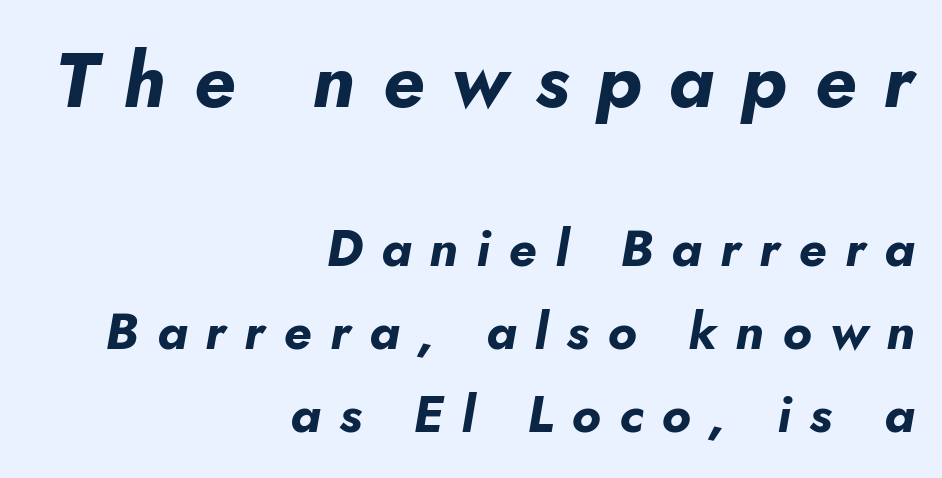
Q: Is the text bold? A: Yes.
Q: Is the text italic (slanted)? A: Yes, it leans right by about 10 degrees.
Q: Is the text underlined? A: No.
Q: How is the paragraph aligned? A: Right-aligned.
Q: Is the spacing between letters normal or unusually wide? A: Unusually wide.
Q: Is the spacing between lines tight, normal or loose? A: Normal.
Q: Which block of text is set in a larger size, the first (top) or the second (bottom)? A: The first (top) one.
Q: Width (condensed, normal, or wide)? A: Normal.
Q: Stroke contrast? A: Low.
Q: x-height? A: Small.
Q: Monospaced? A: No.
